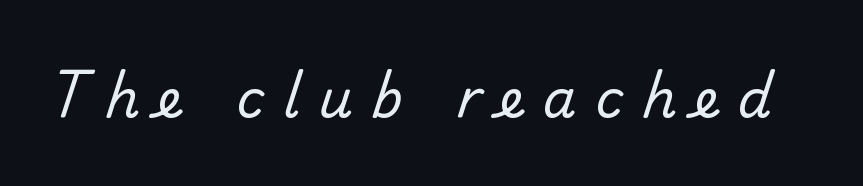
The image shows 53 px regular-weight sans-serif type; set unusually wide letter spacing (+0.36 em), not underlined; low stroke contrast and a small x-height.
